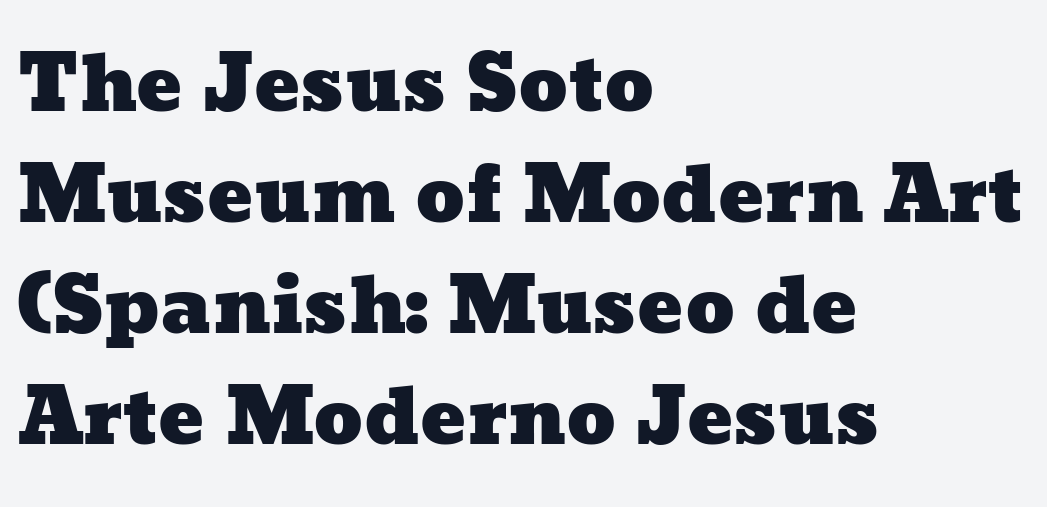
{"width": "wide", "stroke_contrast": "low", "x_height": "medium", "monospaced": "no", "underline": "no", "align": "left", "line_spacing": "normal", "line_spacing_ratio": 1.46, "letter_spacing": "normal", "letter_spacing_em": 0.0, "glyph_px": 76}
